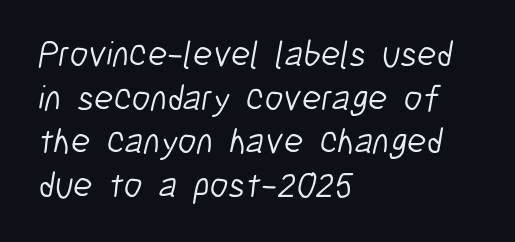
Q: Is the text bold? A: No.
Q: Is the typeface a serif or a sans-serif typeface? A: Sans-serif.
Q: Is the text underlined? A: No.
Q: How is the paragraph aligned? A: Left-aligned.
Q: Is the spacing between letters normal or unusually wide? A: Normal.
Q: Width (condensed, normal, or wide)? A: Condensed.
Q: Stroke contrast? A: Low.
Q: x-height? A: Medium.
Q: Monospaced? A: No.
